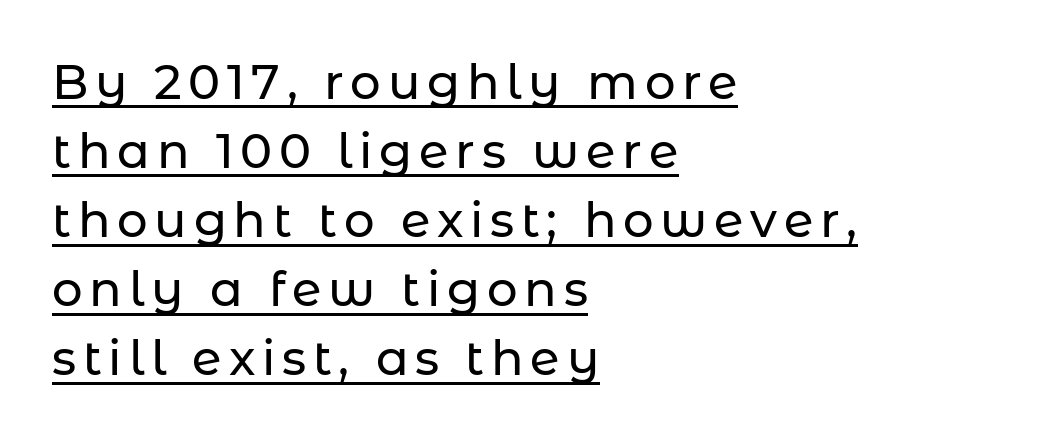
{"serif": "no", "italic": "no", "width": "normal", "stroke_contrast": "low", "x_height": "medium", "monospaced": "no", "underline": "yes", "align": "left", "line_spacing": "normal", "line_spacing_ratio": 1.44, "glyph_px": 48}
